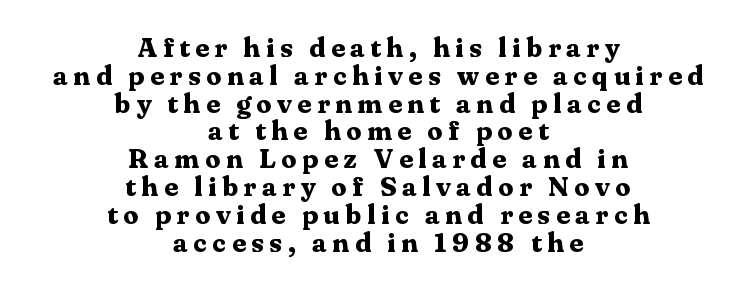
{"italic": "no", "bold": "yes", "underline": "no", "align": "center", "line_spacing": "tight", "line_spacing_ratio": 1.03, "letter_spacing": "wide", "letter_spacing_em": 0.21, "glyph_px": 27}
